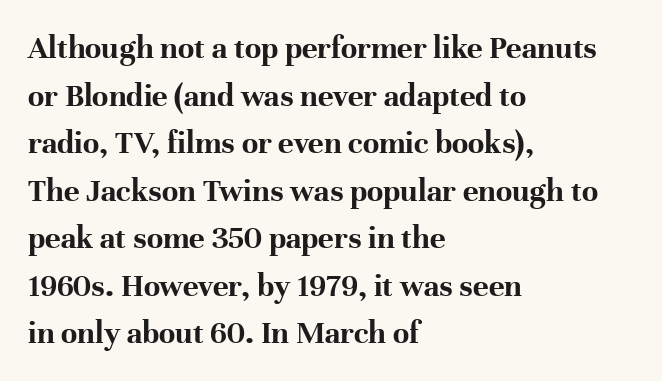
Line starts are locked; line ends wander. Font category for this specimen: serif. The glyphs are unaccompanied by any horizontal stroke below them. Successive baselines arrive at the customary interval. The passage shown is emphatically bold.
